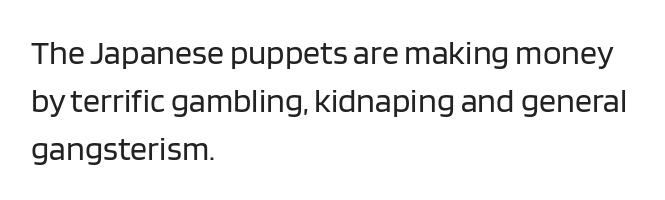
{"serif": "no", "italic": "no", "bold": "no", "weight": "regular", "width": "normal", "stroke_contrast": "low", "x_height": "large", "monospaced": "no", "underline": "no", "align": "left", "line_spacing": "normal", "line_spacing_ratio": 1.41, "letter_spacing": "normal", "letter_spacing_em": 0.0, "glyph_px": 34}
